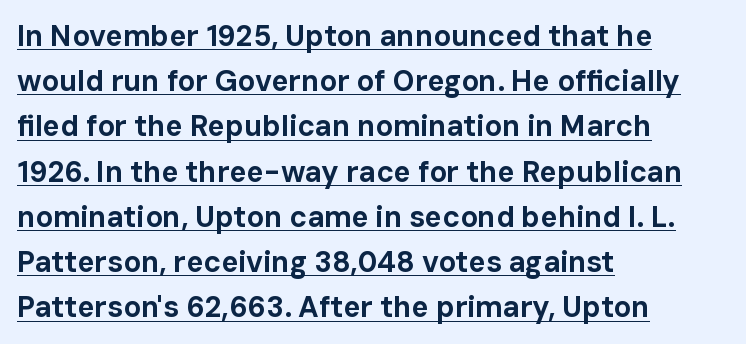
The designer went with a sans here, leaving each stem footless. The specimen reads as upright at a glance. Caption: lettering with a line underneath. I'd describe the lettering as bold — thick and assertive. The rendering uses a moderate line-height, typical for paragraphs. The text block is weighted toward the left margin, trailing off unevenly rightward.
